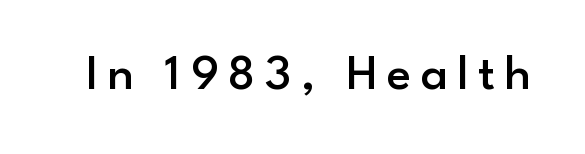
The image shows 50 px semibold sans-serif type, upright; set not underlined; low stroke contrast and a small x-height.
